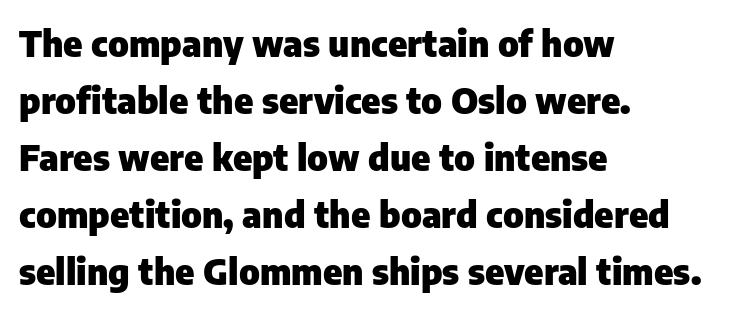
The image shows 36 px heavy sans-serif type, upright; set left-aligned, normal line spacing (1.58x), normal letter spacing, not underlined; low stroke contrast and a medium x-height.
